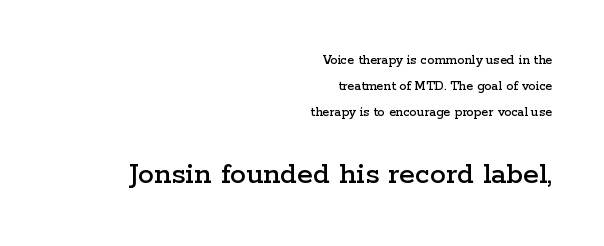
The image shows 32 px wide serif type, upright; set right-aligned, line spacing 1.86x, normal letter spacing, not underlined; the second (bottom) block is 2.29x larger; low stroke contrast and a medium x-height.
